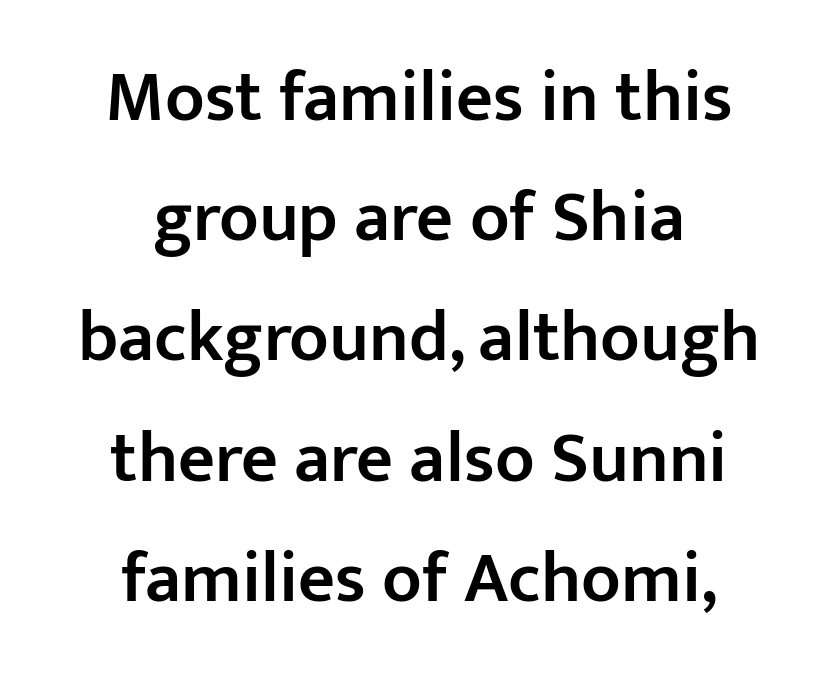
Q: Is the text bold? A: Semi-bold.
Q: Is the text italic (slanted)? A: No, it is upright.
Q: Is the typeface a serif or a sans-serif typeface? A: Sans-serif.
Q: Is the text underlined? A: No.
Q: How is the paragraph aligned? A: Centered.
Q: Is the spacing between letters normal or unusually wide? A: Normal.
Q: Is the spacing between lines tight, normal or loose? A: Normal.
Q: Width (condensed, normal, or wide)? A: Normal.
Q: Stroke contrast? A: Low.
Q: x-height? A: Medium.
Q: Monospaced? A: No.
